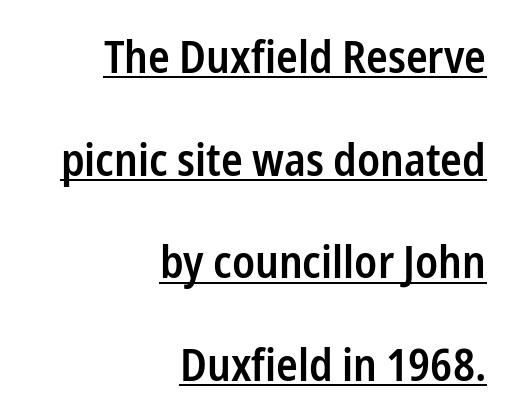
{"serif": "no", "italic": "no", "bold": "semi", "weight": "semibold", "width": "condensed", "stroke_contrast": "low", "x_height": "medium", "monospaced": "no", "underline": "yes", "align": "right", "line_spacing": "loose", "line_spacing_ratio": 2.28, "letter_spacing": "normal", "letter_spacing_em": 0.0, "glyph_px": 45}
